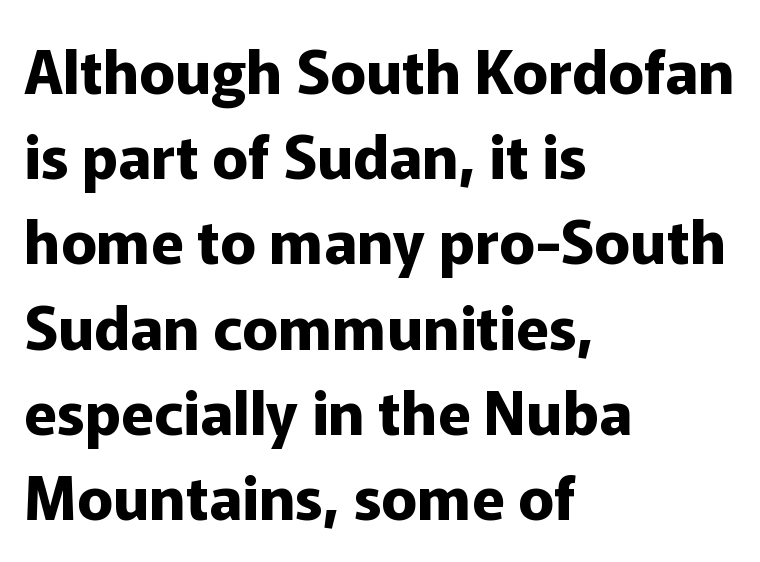
Q: Is the text bold? A: Yes.
Q: Is the text italic (slanted)? A: No, it is upright.
Q: Is the typeface a serif or a sans-serif typeface? A: Sans-serif.
Q: Is the text underlined? A: No.
Q: How is the paragraph aligned? A: Left-aligned.
Q: Is the spacing between letters normal or unusually wide? A: Normal.
Q: Is the spacing between lines tight, normal or loose? A: Normal.
Q: Width (condensed, normal, or wide)? A: Normal.
Q: Stroke contrast? A: Low.
Q: x-height? A: Medium.
Q: Monospaced? A: No.
